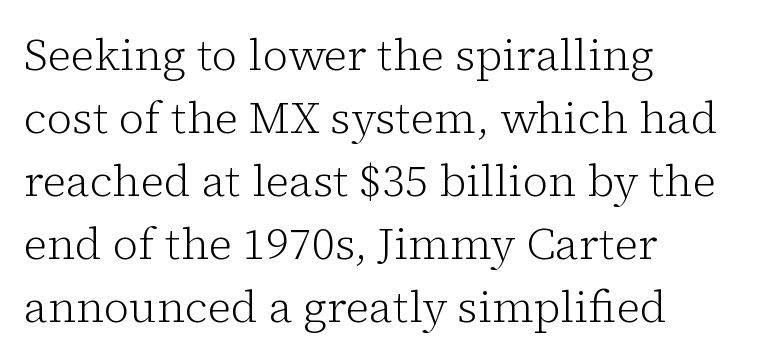
{"serif": "yes", "italic": "no", "bold": "no", "weight": "light", "width": "normal", "stroke_contrast": "low", "x_height": "medium", "monospaced": "no", "underline": "no", "align": "left", "line_spacing": "normal", "line_spacing_ratio": 1.43, "letter_spacing": "normal", "letter_spacing_em": 0.0, "glyph_px": 44}
